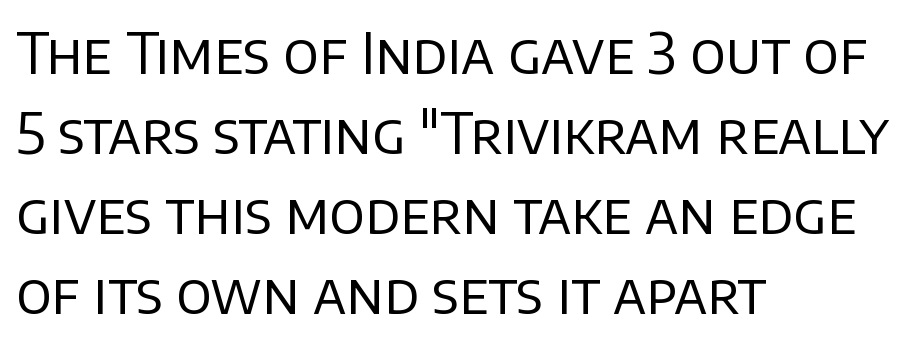
{"serif": "no", "italic": "no", "bold": "no", "weight": "regular", "width": "normal", "stroke_contrast": "low", "x_height": "large", "monospaced": "no", "underline": "no", "align": "left", "line_spacing": "normal", "line_spacing_ratio": 1.43, "letter_spacing": "normal", "letter_spacing_em": 0.0, "glyph_px": 56}
